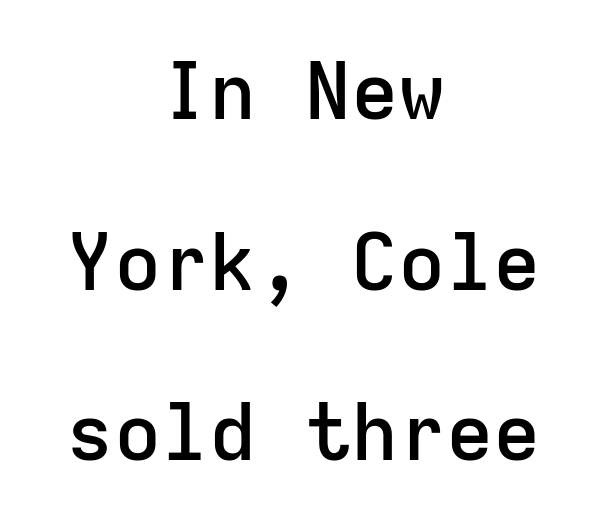
Quick note: not italic, upright. Glance below the letters and you will spot only blank space. Observe the absence of serifs on each vertical stroke in this sample. The passage is arranged like a title page — every line centered.
